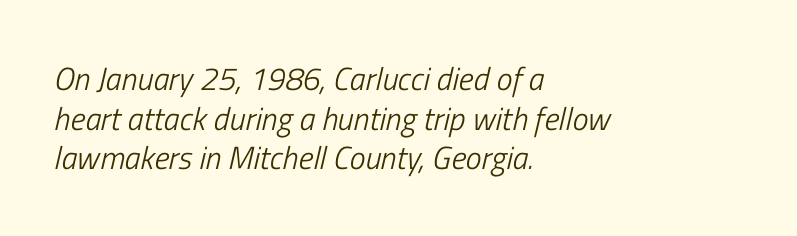
Q: Is the text bold? A: No.
Q: Is the text italic (slanted)? A: Yes, it leans right by about 13 degrees.
Q: Is the text underlined? A: No.
Q: How is the paragraph aligned? A: Left-aligned.
Q: Is the spacing between letters normal or unusually wide? A: Normal.
Q: Width (condensed, normal, or wide)? A: Condensed.
Q: Stroke contrast? A: Low.
Q: x-height? A: Medium.
Q: Monospaced? A: No.
